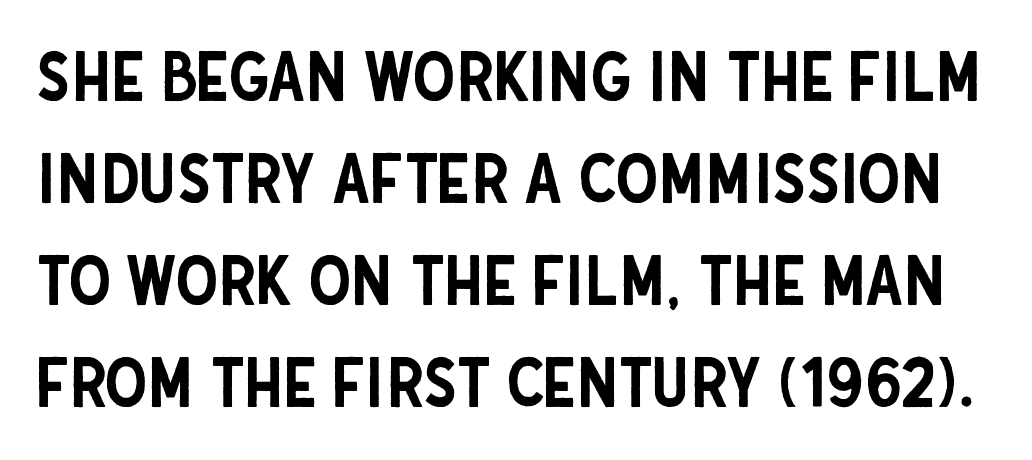
Q: Is the text italic (slanted)? A: No, it is upright.
Q: Is the typeface a serif or a sans-serif typeface? A: Sans-serif.
Q: Is the text underlined? A: No.
Q: Is the spacing between letters normal or unusually wide? A: Normal.
Q: Is the spacing between lines tight, normal or loose? A: Normal.
Q: Width (condensed, normal, or wide)? A: Condensed.
Q: Stroke contrast? A: Low.
Q: x-height? A: Large.
Q: Monospaced? A: No.
